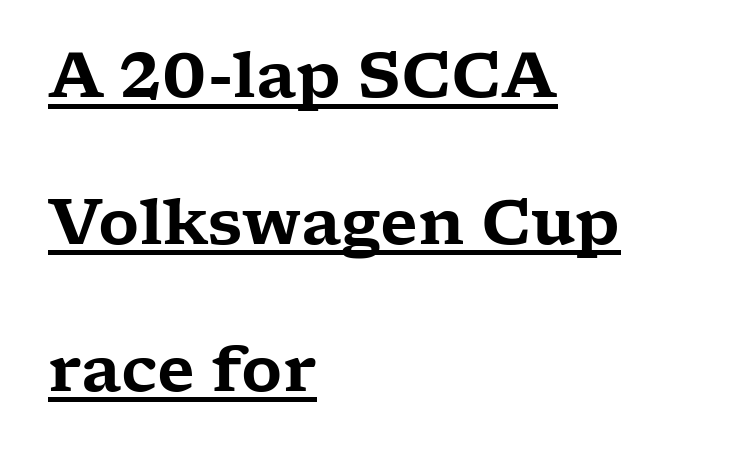
Q: Is the text italic (slanted)? A: No, it is upright.
Q: Is the typeface a serif or a sans-serif typeface? A: Serif.
Q: Is the text underlined? A: Yes.
Q: How is the paragraph aligned? A: Left-aligned.
Q: Is the spacing between letters normal or unusually wide? A: Normal.
Q: Is the spacing between lines tight, normal or loose? A: Loose.
Q: Width (condensed, normal, or wide)? A: Wide.
Q: Stroke contrast? A: Low.
Q: x-height? A: Medium.
Q: Monospaced? A: No.
